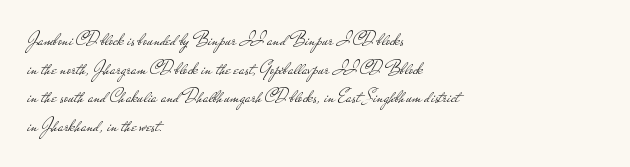
{"bold": "no", "underline": "no", "align": "left", "line_spacing": "normal", "line_spacing_ratio": 1.43, "letter_spacing": "normal", "letter_spacing_em": 0.0, "glyph_px": 20}
